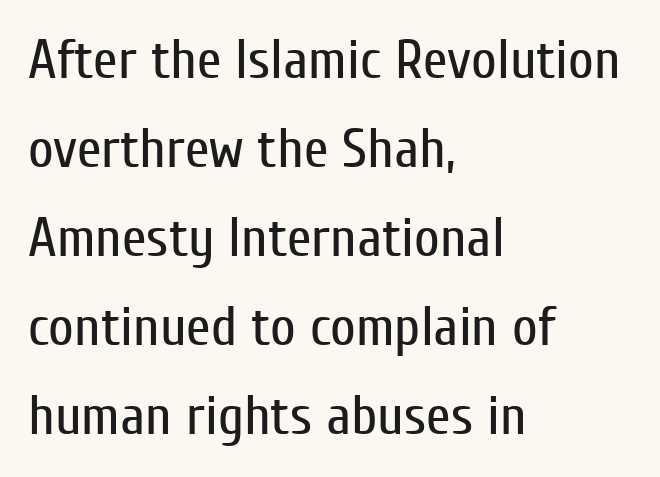
The compositor pushed each line to the left boundary. Are there feet on the stems? There aren't — it's a sans. Character widths vary here, with narrow letters taking less room than wide ones. No letter is thick-stroked: the sample isn't bold.
